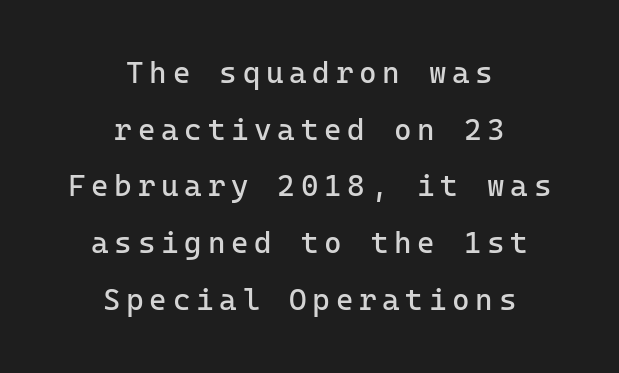
The image shows 30 px regular-weight sans-serif type, upright; set centered, line spacing 1.89x, not underlined; low stroke contrast and a medium x-height.
